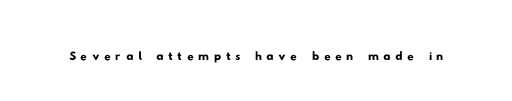
{"serif": "no", "width": "wide", "stroke_contrast": "low", "x_height": "small", "monospaced": "no", "underline": "no", "glyph_px": 32}
